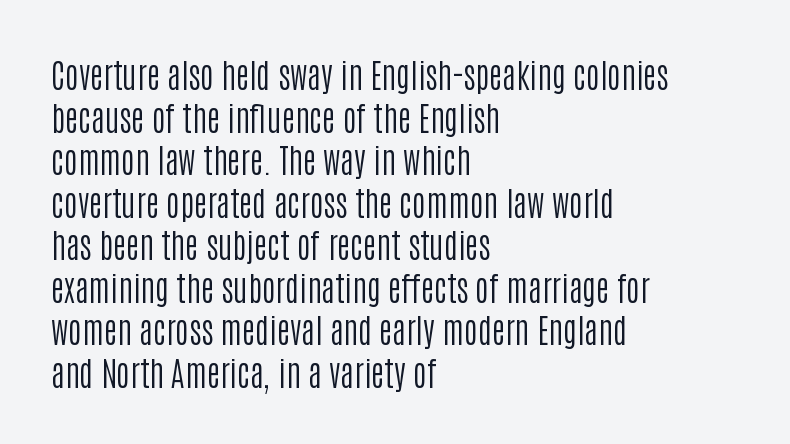
These lines keep a tight, regular rhythm from letter to letter. Only glyphs here, with clear space below each row. When letters stand straight like this, we call the style roman or upright. Leading: standard.
